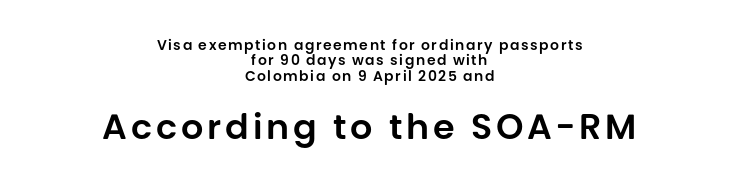
Q: Is the text italic (slanted)? A: No, it is upright.
Q: Is the typeface a serif or a sans-serif typeface? A: Sans-serif.
Q: Is the text underlined? A: No.
Q: How is the paragraph aligned? A: Centered.
Q: Is the spacing between lines tight, normal or loose? A: Tight.
Q: Which block of text is set in a larger size, the first (top) or the second (bottom)? A: The second (bottom) one.
Q: Width (condensed, normal, or wide)? A: Normal.
Q: Stroke contrast? A: Low.
Q: x-height? A: Large.
Q: Monospaced? A: No.
